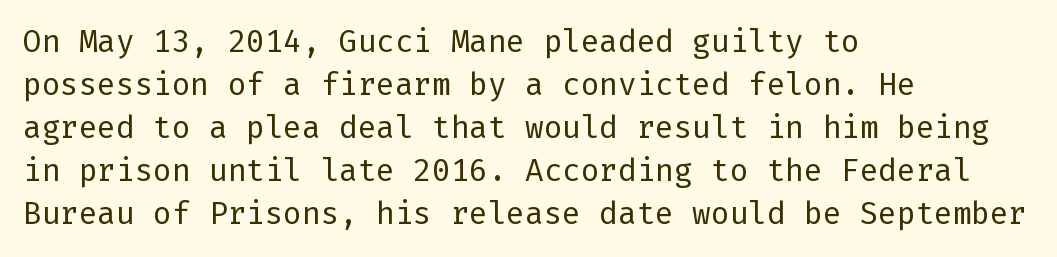
{"serif": "no", "italic": "no", "bold": "no", "weight": "regular", "width": "normal", "stroke_contrast": "low", "x_height": "medium", "underline": "no", "align": "left", "line_spacing": "normal", "line_spacing_ratio": 1.39, "letter_spacing": "normal", "letter_spacing_em": 0.0, "glyph_px": 31}
